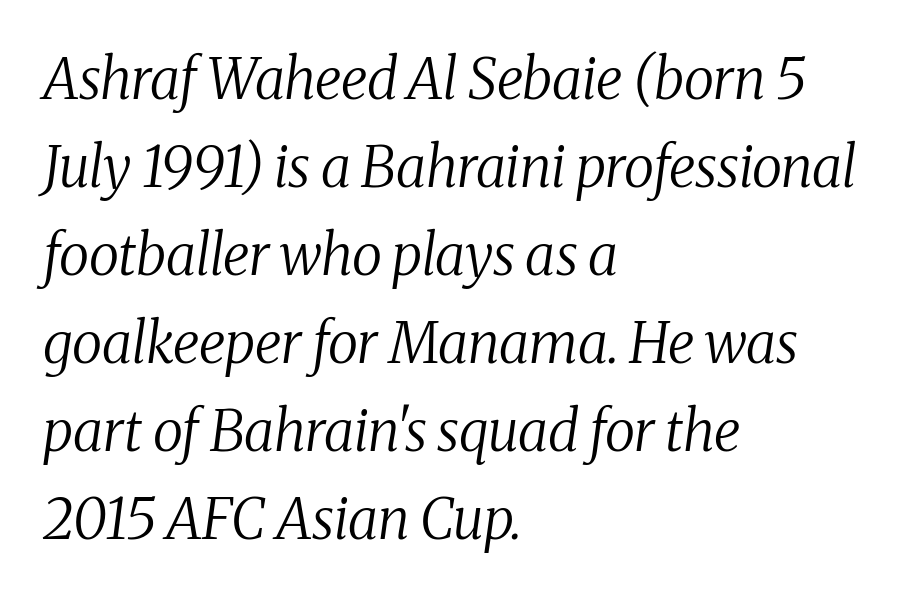
Q: Is the text bold? A: No.
Q: Is the text italic (slanted)? A: Yes, it leans right by about 8 degrees.
Q: Is the typeface a serif or a sans-serif typeface? A: Serif.
Q: Is the text underlined? A: No.
Q: How is the paragraph aligned? A: Left-aligned.
Q: Is the spacing between letters normal or unusually wide? A: Normal.
Q: Is the spacing between lines tight, normal or loose? A: Normal.
Q: Width (condensed, normal, or wide)? A: Normal.
Q: Stroke contrast? A: Medium.
Q: x-height? A: Medium.
Q: Monospaced? A: No.
